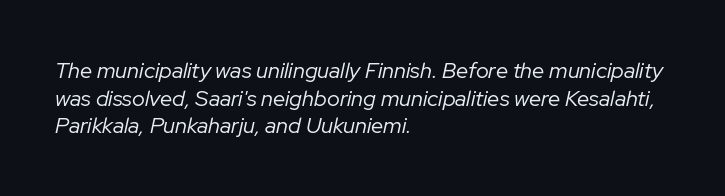
The image shows 22 px text type, italic (leaning right); set left-aligned, normal line spacing (1.26x), normal letter spacing, not underlined.
